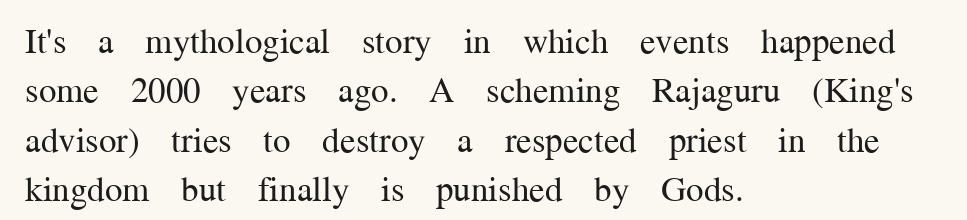
{"serif": "yes", "italic": "no", "bold": "no", "weight": "regular", "width": "normal", "stroke_contrast": "medium", "x_height": "medium", "monospaced": "no", "underline": "no", "align": "left", "line_spacing": "normal", "line_spacing_ratio": 1.41, "letter_spacing": "normal", "letter_spacing_em": 0.0, "glyph_px": 35}
